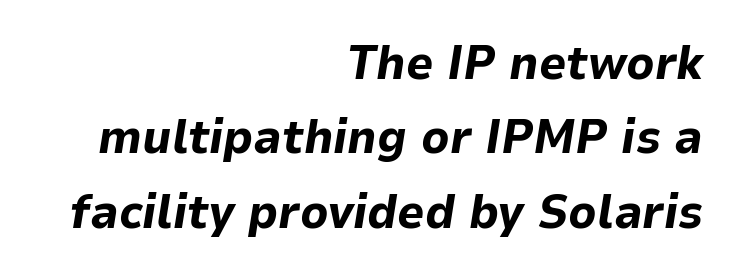
{"italic": "yes", "lean": "right", "slant_degrees": 9, "bold": "yes", "weight": "bold", "width": "normal", "stroke_contrast": "low", "x_height": "medium", "monospaced": "no", "underline": "no", "align": "right", "line_spacing": "normal", "line_spacing_ratio": 1.55, "letter_spacing": "normal", "letter_spacing_em": 0.0, "glyph_px": 48}
